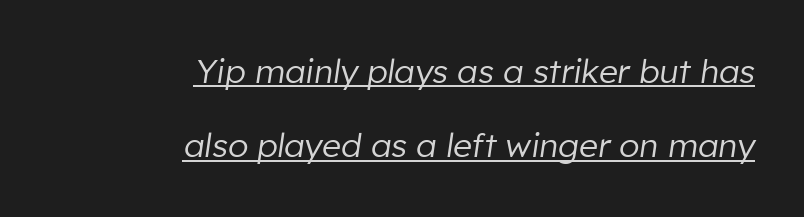
Q: Is the text bold? A: No.
Q: Is the text italic (slanted)? A: Yes, it leans right by about 8 degrees.
Q: Is the text underlined? A: Yes.
Q: How is the paragraph aligned? A: Right-aligned.
Q: Is the spacing between letters normal or unusually wide? A: Normal.
Q: Is the spacing between lines tight, normal or loose? A: Loose.
Q: Width (condensed, normal, or wide)? A: Normal.
Q: Stroke contrast? A: Low.
Q: x-height? A: Medium.
Q: Monospaced? A: No.
